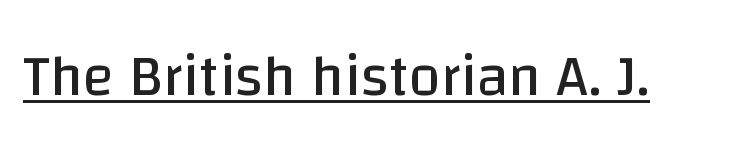
{"serif": "no", "italic": "no", "bold": "no", "weight": "regular", "width": "normal", "stroke_contrast": "low", "x_height": "large", "monospaced": "no", "underline": "yes", "letter_spacing": "normal", "letter_spacing_em": 0.0, "glyph_px": 58}
